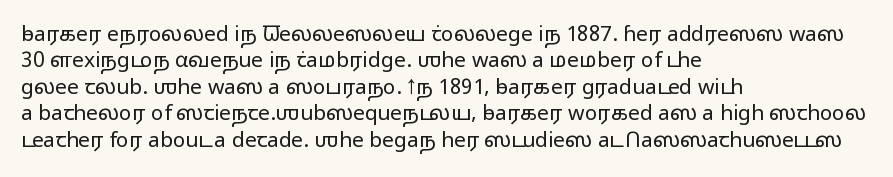
The image shows 21 px text type, upright; set left-aligned, normal line spacing (1.26x), normal letter spacing, not underlined.
